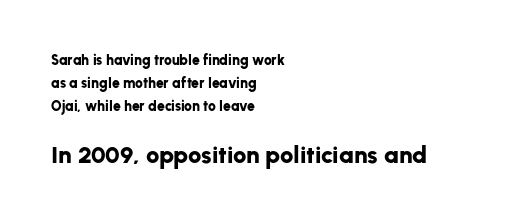
The image shows 24 px bold type, upright; set left-aligned, normal line spacing (1.66x), normal letter spacing, not underlined; the second (bottom) block is 1.71x larger.
